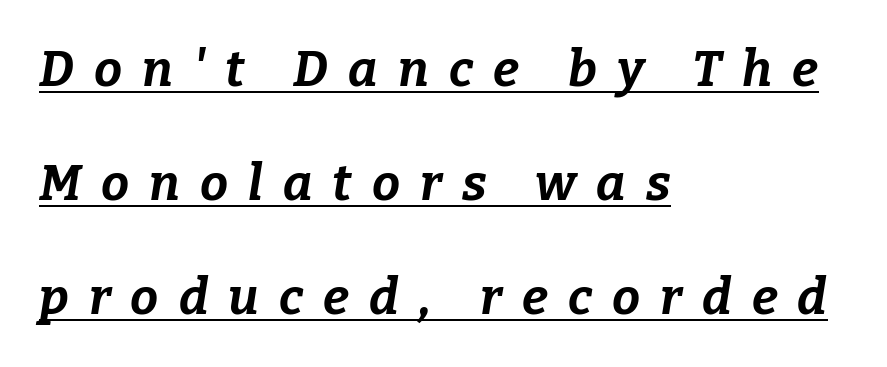
This is oblique type, the kind used for emphasis or titles. The designer dialed line spacing up above the default. Here the designer chose a conventional face with non-uniform glyph widths. Summary of weight: heavy, a full bold. Where is the straight margin? On the left. Students, observe the line beneath the letters — that is underlining.
